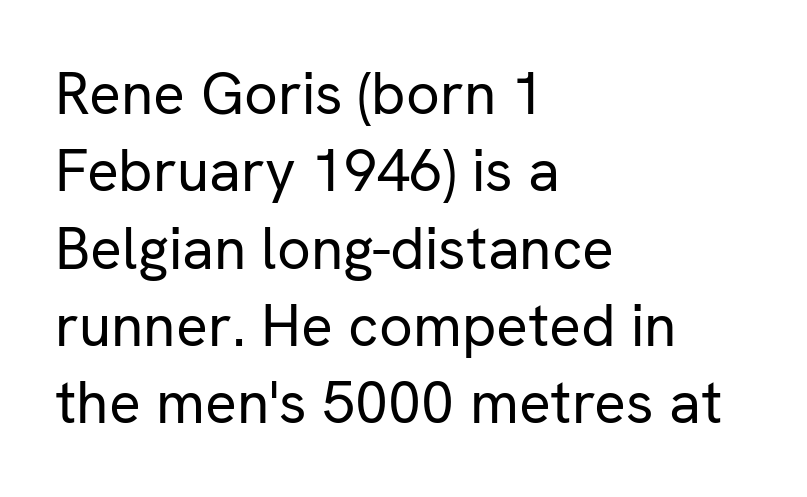
{"serif": "no", "italic": "no", "bold": "no", "weight": "regular", "width": "normal", "stroke_contrast": "low", "x_height": "medium", "monospaced": "no", "underline": "no", "align": "left", "line_spacing": "normal", "line_spacing_ratio": 1.31, "letter_spacing": "normal", "letter_spacing_em": 0.0, "glyph_px": 59}
